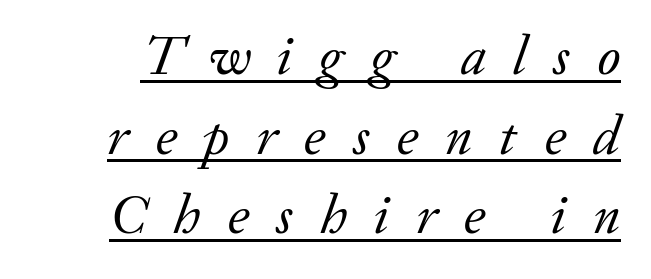
The image shows 56 px regular-weight serif type, italic (leaning right); set normal line spacing (1.42x), unusually wide letter spacing (+0.48 em), underlined; low stroke contrast and a small x-height.
